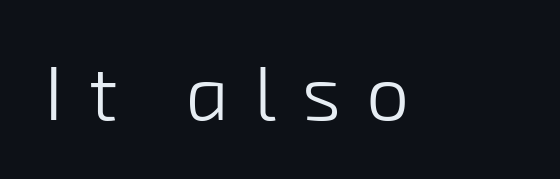
The image shows 77 px light sans-serif type; set unusually wide letter spacing (+0.33 em), not underlined; low stroke contrast and a medium x-height.
